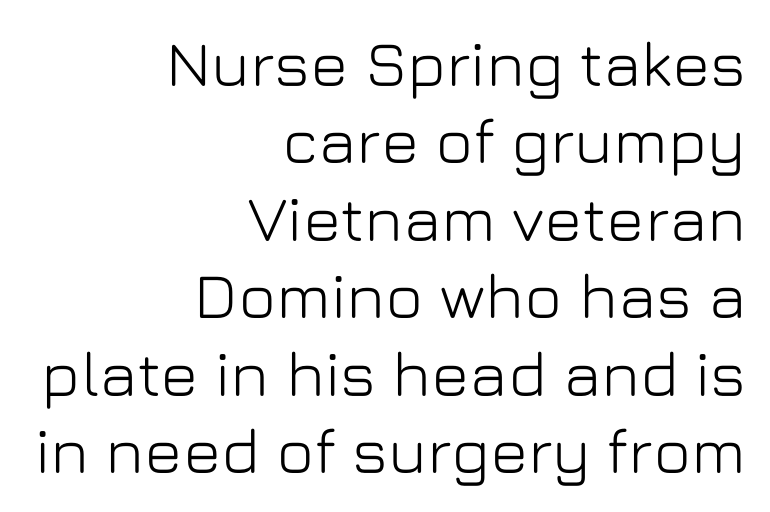
The font family rendered here belongs to the sans-serif group. Characters remain perfectly vertical along every line. A typesetter would call this proportional, since set widths differ per character. Tracking here is standard; glyphs follow each other at the usual distance. The baseline area is clear. The typesetter chose a ragged-left arrangement here.
